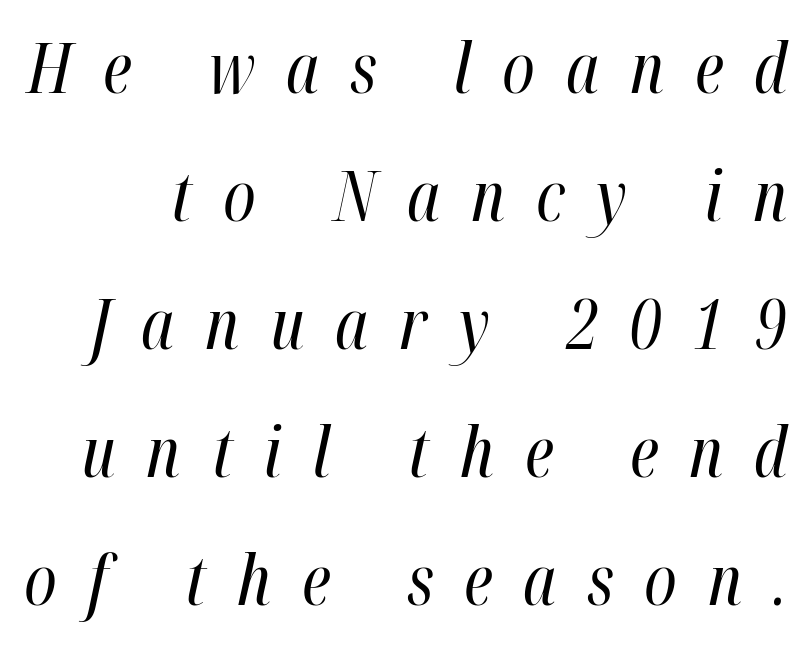
The image shows 70 px regular-weight, condensed type, italic (leaning right); set line spacing 1.83x, unusually wide letter spacing (+0.44 em), not underlined; high stroke contrast and a medium x-height.
